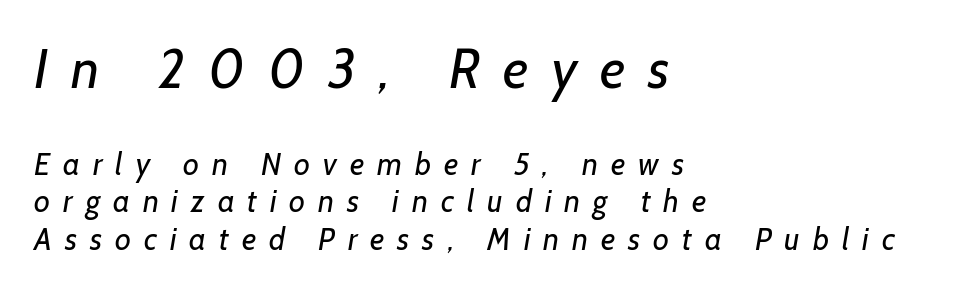
Q: Is the text bold? A: No.
Q: Is the typeface a serif or a sans-serif typeface? A: Sans-serif.
Q: Is the text underlined? A: No.
Q: How is the paragraph aligned? A: Left-aligned.
Q: Is the spacing between letters normal or unusually wide? A: Unusually wide.
Q: Which block of text is set in a larger size, the first (top) or the second (bottom)? A: The first (top) one.
Q: Width (condensed, normal, or wide)? A: Normal.
Q: Stroke contrast? A: Low.
Q: x-height? A: Medium.
Q: Monospaced? A: No.
